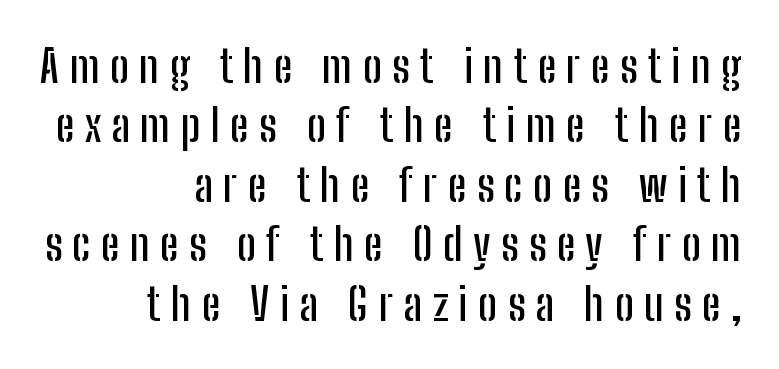
The image shows 45 px condensed sans-serif type, upright; set right-aligned, normal line spacing (1.32x), unusually wide letter spacing (+0.23 em), not underlined; low stroke contrast and a medium x-height.
